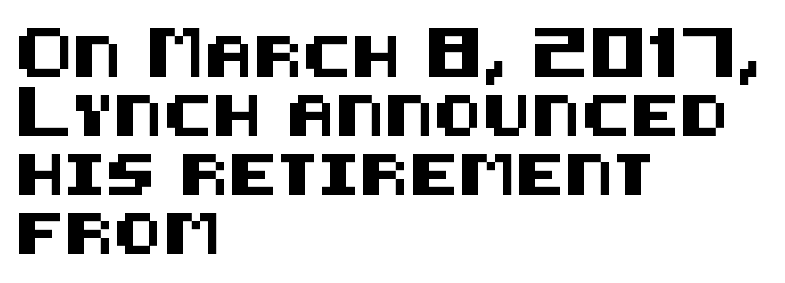
The baseline area is clear. Vertical spacing — default. Every stem runs plumb, perpendicular to the baseline. The font family rendered here belongs to the sans-serif group. Is the block centered? No — it sits flush against the left margin.
